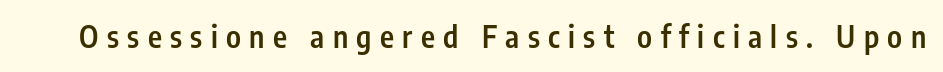
The image shows 30 px semibold, condensed sans-serif type, upright; set unusually wide letter spacing (+0.28 em), not underlined; low stroke contrast and a medium x-height.
